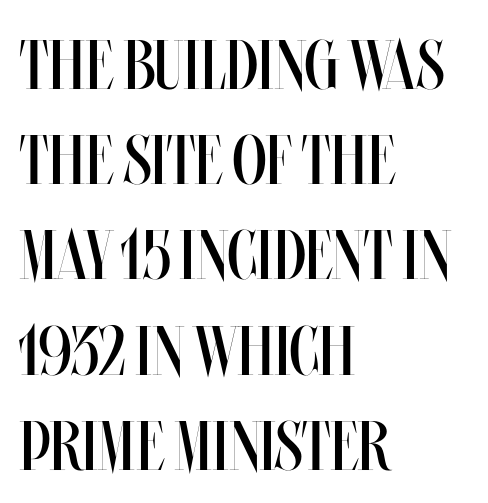
The image shows 70 px regular-weight, condensed type, upright; set left-aligned, normal line spacing (1.36x), normal letter spacing, not underlined; medium stroke contrast and a large x-height.
